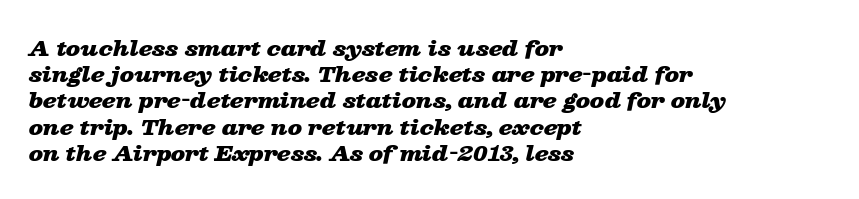
{"italic": "yes", "lean": "right", "slant_degrees": 13, "bold": "yes", "underline": "no", "align": "left", "line_spacing": "normal", "line_spacing_ratio": 1.25, "letter_spacing": "normal", "letter_spacing_em": 0.0, "glyph_px": 21}
